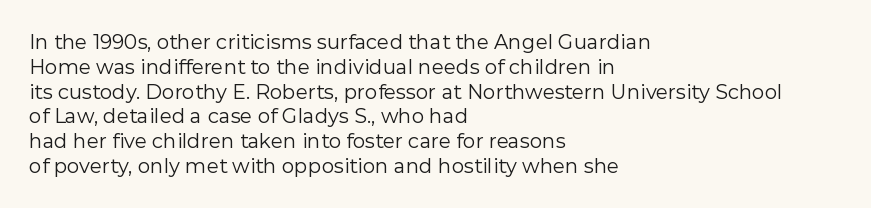
Q: Is the text bold? A: No.
Q: Is the text italic (slanted)? A: No, it is upright.
Q: Is the text underlined? A: No.
Q: How is the paragraph aligned? A: Left-aligned.
Q: Is the spacing between letters normal or unusually wide? A: Normal.
